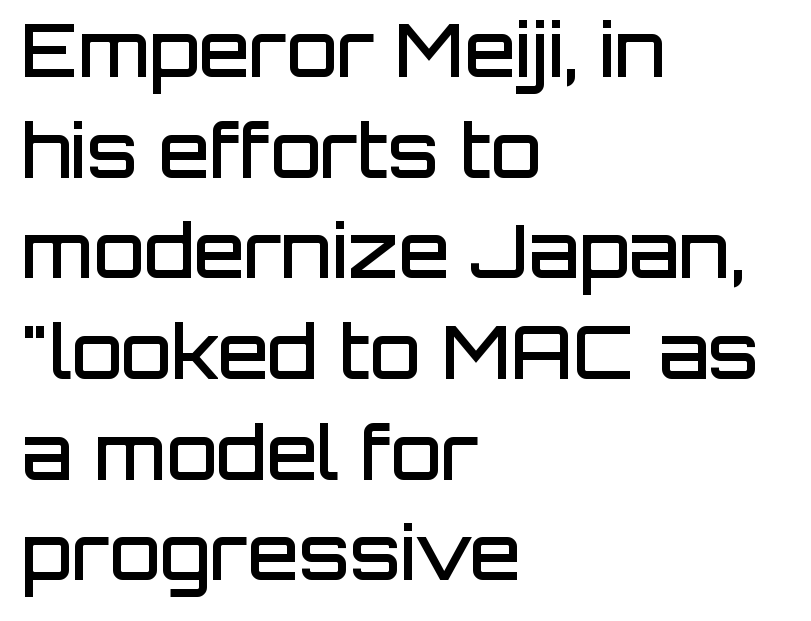
Q: Is the text bold? A: Semi-bold.
Q: Is the text italic (slanted)? A: No, it is upright.
Q: Is the typeface a serif or a sans-serif typeface? A: Sans-serif.
Q: Is the text underlined? A: No.
Q: How is the paragraph aligned? A: Left-aligned.
Q: Is the spacing between letters normal or unusually wide? A: Normal.
Q: Is the spacing between lines tight, normal or loose? A: Normal.
Q: Width (condensed, normal, or wide)? A: Normal.
Q: Stroke contrast? A: Low.
Q: x-height? A: Large.
Q: Monospaced? A: No.
